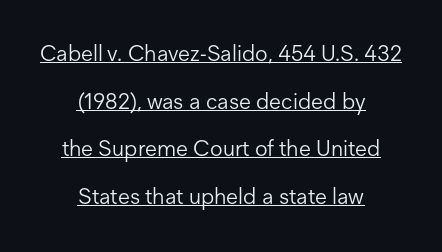
The image shows 22 px text type, upright; set centered, loose line spacing (2.16x), normal letter spacing, underlined.
